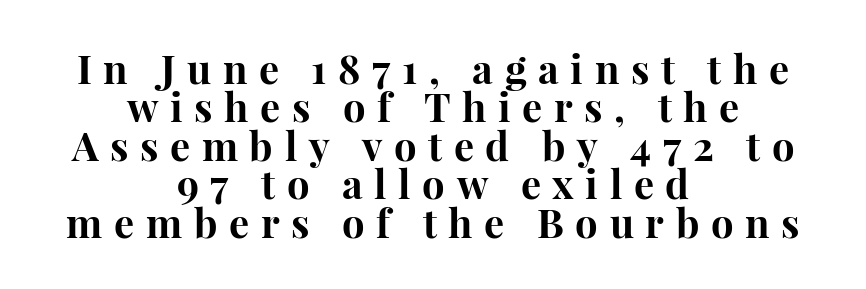
Q: Is the text bold? A: Yes.
Q: Is the text italic (slanted)? A: No, it is upright.
Q: Is the typeface a serif or a sans-serif typeface? A: Serif.
Q: Is the text underlined? A: No.
Q: How is the paragraph aligned? A: Centered.
Q: Is the spacing between letters normal or unusually wide? A: Unusually wide.
Q: Is the spacing between lines tight, normal or loose? A: Tight.
Q: Width (condensed, normal, or wide)? A: Normal.
Q: Stroke contrast? A: High.
Q: x-height? A: Medium.
Q: Monospaced? A: No.
